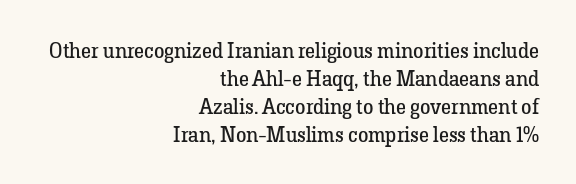
The image shows 21 px text type, upright; set right-aligned, normal line spacing (1.33x), normal letter spacing, not underlined.
